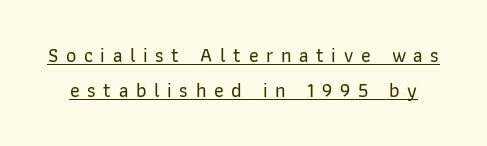
{"italic": "no", "underline": "yes", "line_spacing_ratio": 1.77, "letter_spacing": "wide", "letter_spacing_em": 0.38, "glyph_px": 20}
